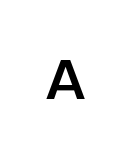
The image shows 55 px bold sans-serif type, upright; set not underlined; low stroke contrast and a medium x-height.
